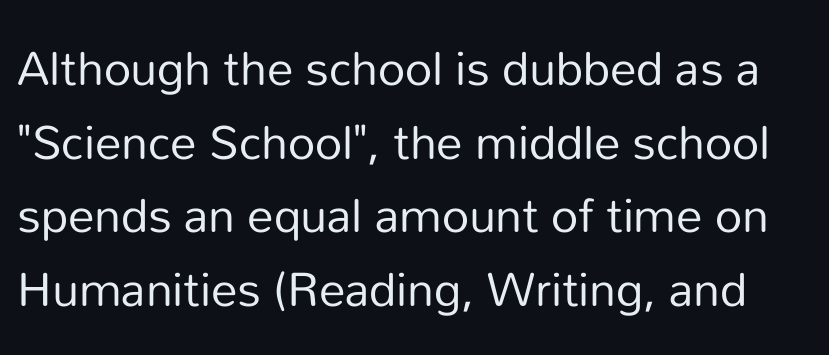
Q: Is the text bold? A: No.
Q: Is the text italic (slanted)? A: No, it is upright.
Q: Is the typeface a serif or a sans-serif typeface? A: Sans-serif.
Q: Is the text underlined? A: No.
Q: Is the spacing between letters normal or unusually wide? A: Normal.
Q: Is the spacing between lines tight, normal or loose? A: Normal.
Q: Width (condensed, normal, or wide)? A: Normal.
Q: Stroke contrast? A: Low.
Q: x-height? A: Medium.
Q: Monospaced? A: No.
